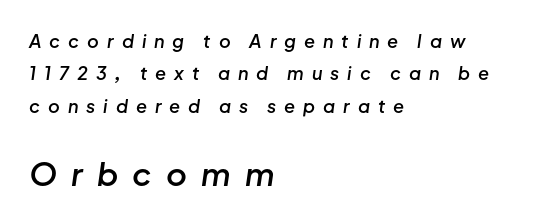
Compared with an ordinary text face, these strokes are moderately heavier — a semibold. Proportional: the letters do not fall into vertical columns. Is the block centered? No — it sits flush against the left margin. Is the type slanted? Yes — the strokes lean at a clear angle. How are the letters spaced? Widely, with obvious added tracking. If you squint, the bottom block still reads clearly — it's the larger of the two.
